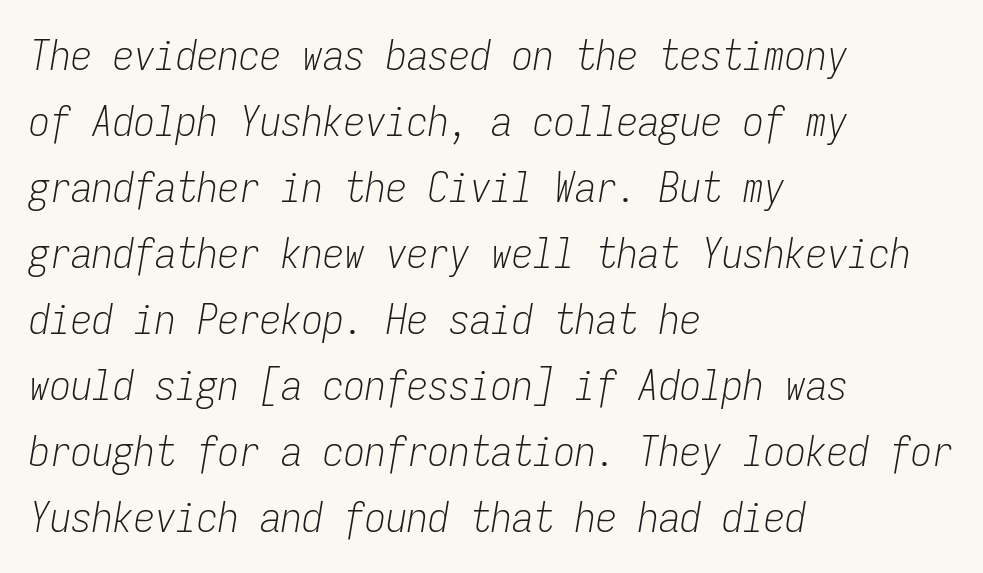
Q: Is the text bold? A: No.
Q: Is the text italic (slanted)? A: Yes, it leans right by about 9 degrees.
Q: Is the text underlined? A: No.
Q: How is the paragraph aligned? A: Left-aligned.
Q: Is the spacing between letters normal or unusually wide? A: Normal.
Q: Is the spacing between lines tight, normal or loose? A: Normal.
Q: Width (condensed, normal, or wide)? A: Condensed.
Q: Stroke contrast? A: Low.
Q: x-height? A: Medium.
Q: Monospaced? A: Yes.
